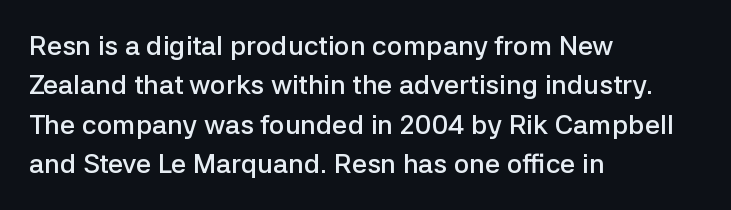
{"italic": "no", "bold": "semi", "underline": "no", "align": "left", "line_spacing": "normal", "line_spacing_ratio": 1.46, "letter_spacing": "normal", "letter_spacing_em": 0.0, "glyph_px": 27}
